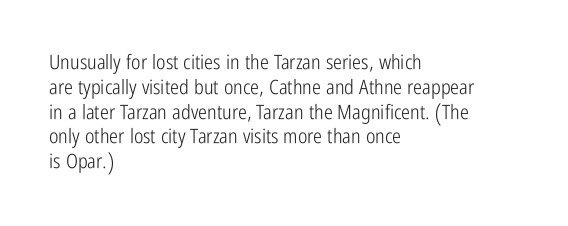
The image shows 20 px text type, upright; set left-aligned, line spacing 1.24x, normal letter spacing, not underlined.
